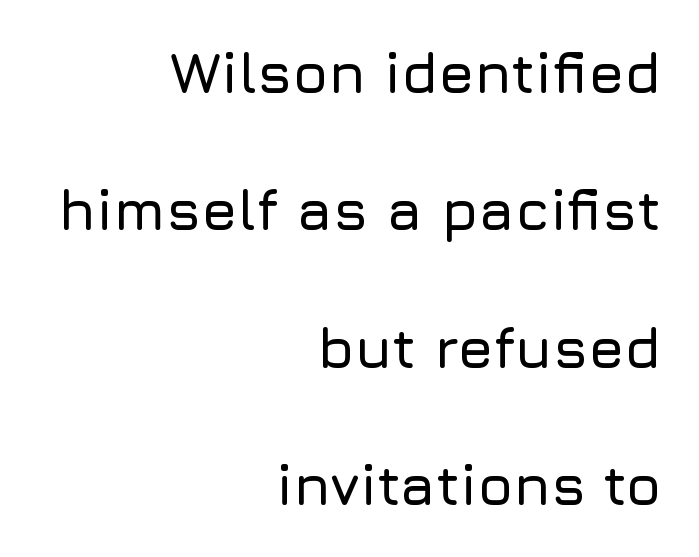
Examine the stroke ends and you'll find no serifs. Underline: absent. The passage shown has conventional tracking throughout. These lines stack with their right ends in a neat column.
